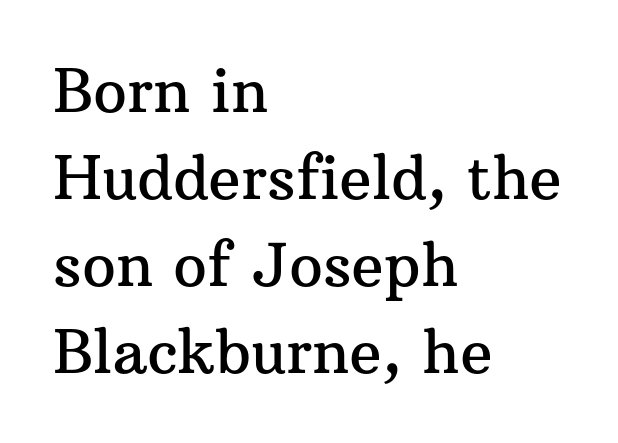
{"serif": "yes", "italic": "no", "width": "normal", "stroke_contrast": "medium", "x_height": "medium", "monospaced": "no", "underline": "no", "align": "left", "line_spacing": "normal", "line_spacing_ratio": 1.45, "letter_spacing": "normal", "letter_spacing_em": 0.0, "glyph_px": 60}
